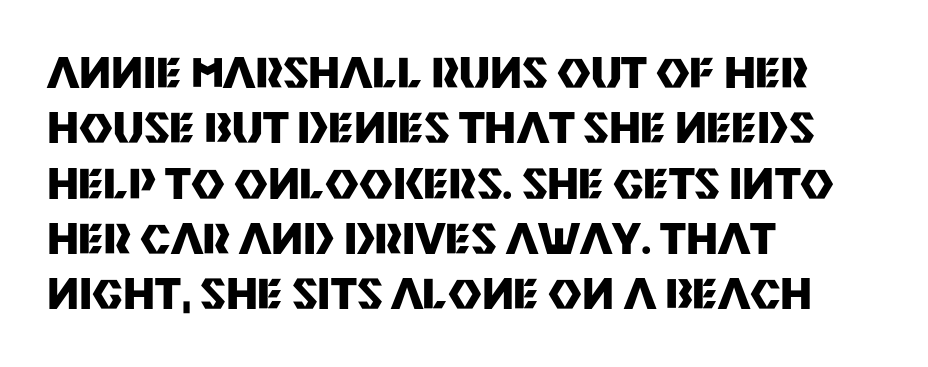
The image shows 41 px heavy sans-serif type, upright; set left-aligned, normal line spacing (1.35x), normal letter spacing, not underlined; medium stroke contrast and a large x-height.
